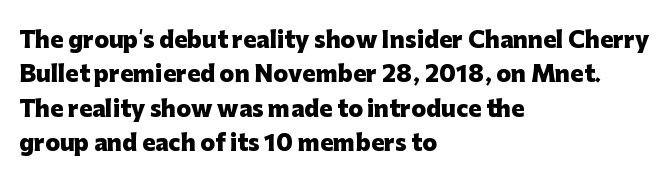
{"italic": "no", "bold": "yes", "underline": "no", "align": "left", "line_spacing": "normal", "line_spacing_ratio": 1.56, "letter_spacing": "normal", "letter_spacing_em": 0.0, "glyph_px": 22}
